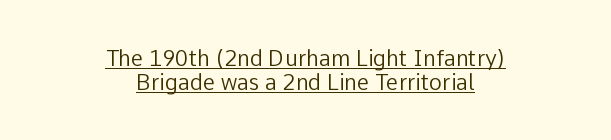
The glyphs are accompanied by a horizontal stroke just below them. The horizontal fit of the characters is conventional and even. Is this a heavy cut? Hardly; it is regular or lighter. This is the regular roman posture of the typeface. Teacher's note: observe the equal gaps on both sides — that is centered alignment. In terms of leading, this rendering errs on the cramped side.
